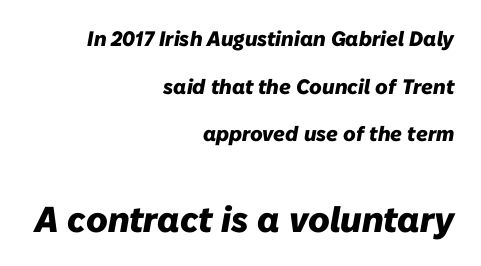
The image shows 36 px heavy type, italic (leaning right); set right-aligned, loose line spacing (2.27x), normal letter spacing, not underlined; the second (bottom) block is 1.71x larger; low stroke contrast and a medium x-height.
